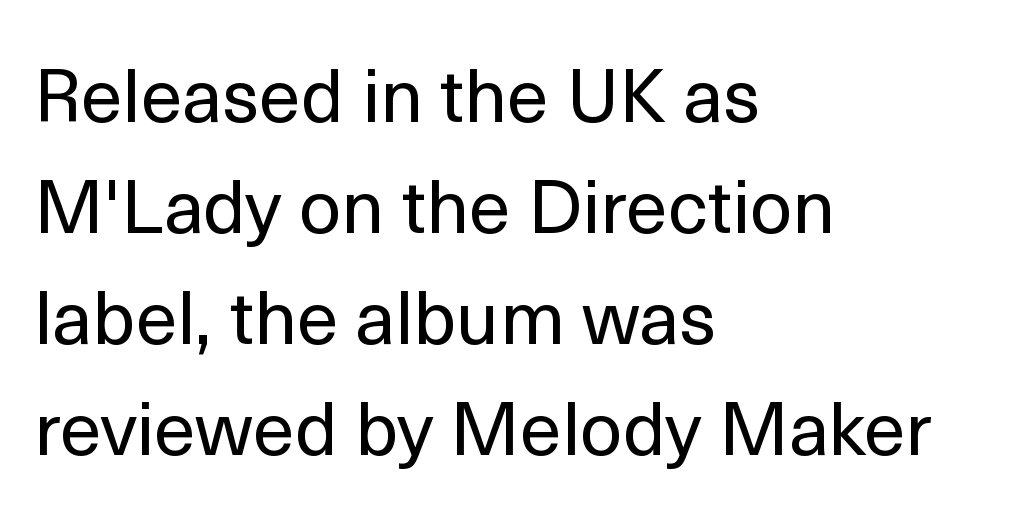
The image shows 75 px regular-weight sans-serif type, upright; set left-aligned, normal line spacing (1.48x), normal letter spacing, not underlined; a medium x-height.
